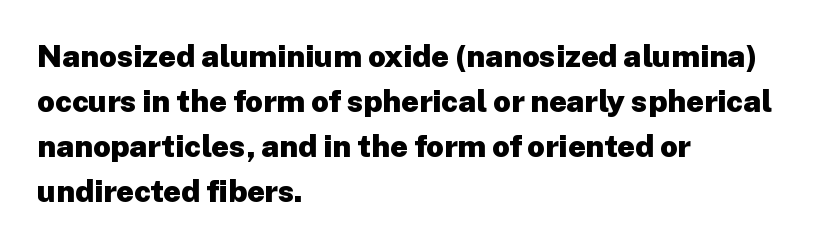
{"serif": "no", "italic": "no", "bold": "yes", "weight": "heavy", "width": "normal", "stroke_contrast": "low", "x_height": "medium", "monospaced": "no", "underline": "no", "align": "left", "line_spacing": "normal", "line_spacing_ratio": 1.45, "letter_spacing": "normal", "letter_spacing_em": 0.0, "glyph_px": 31}
